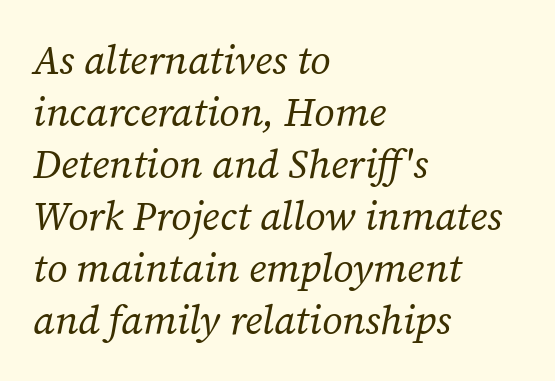
Think of a printed novel: that variable character pitch is what you see here. The space between consecutive lines is moderate. The passage shown leans; its letterforms are oblique. The horizontal fit of the characters is conventional and even.
